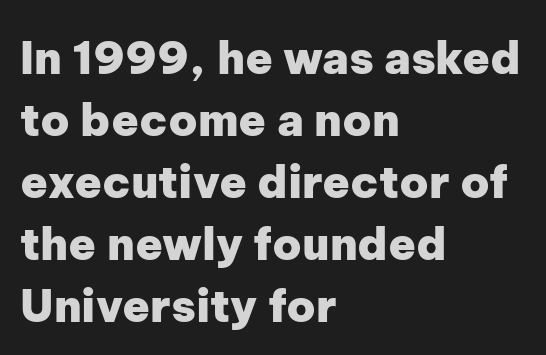
{"serif": "no", "italic": "no", "bold": "yes", "weight": "heavy", "width": "normal", "stroke_contrast": "low", "x_height": "medium", "monospaced": "no", "underline": "no", "align": "left", "line_spacing": "normal", "line_spacing_ratio": 1.38, "letter_spacing": "normal", "letter_spacing_em": 0.0, "glyph_px": 45}
